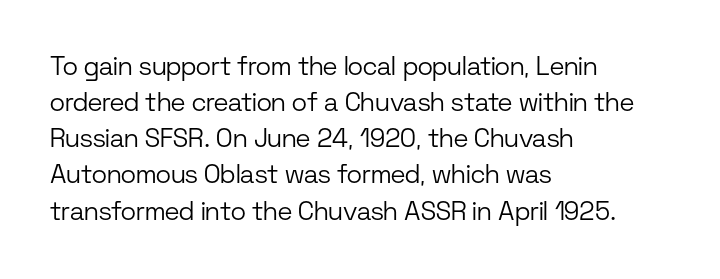
{"italic": "no", "bold": "no", "underline": "no", "align": "left", "line_spacing": "normal", "line_spacing_ratio": 1.39, "letter_spacing": "normal", "letter_spacing_em": 0.0, "glyph_px": 26}
